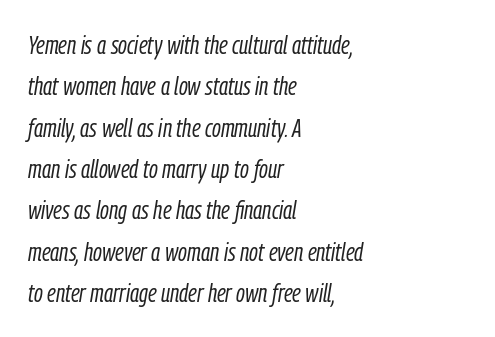
Q: Is the text bold? A: No.
Q: Is the text italic (slanted)? A: Yes, it leans right by about 9 degrees.
Q: Is the text underlined? A: No.
Q: How is the paragraph aligned? A: Left-aligned.
Q: Is the spacing between letters normal or unusually wide? A: Normal.
Q: Is the spacing between lines tight, normal or loose? A: Normal.
